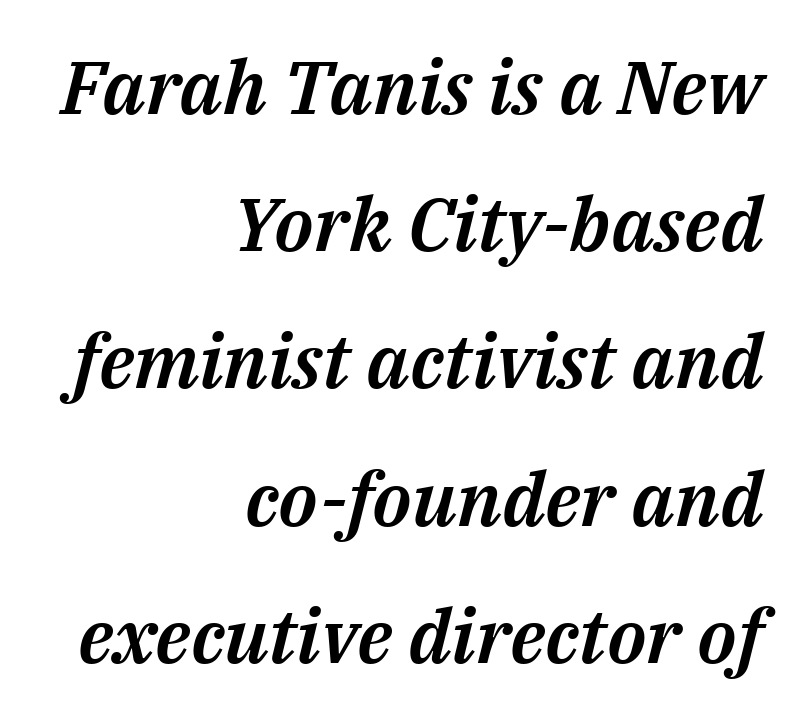
{"italic": "yes", "lean": "right", "slant_degrees": 14, "width": "normal", "stroke_contrast": "medium", "x_height": "medium", "monospaced": "no", "underline": "no", "align": "right", "line_spacing_ratio": 1.83, "letter_spacing": "normal", "letter_spacing_em": 0.0, "glyph_px": 75}
